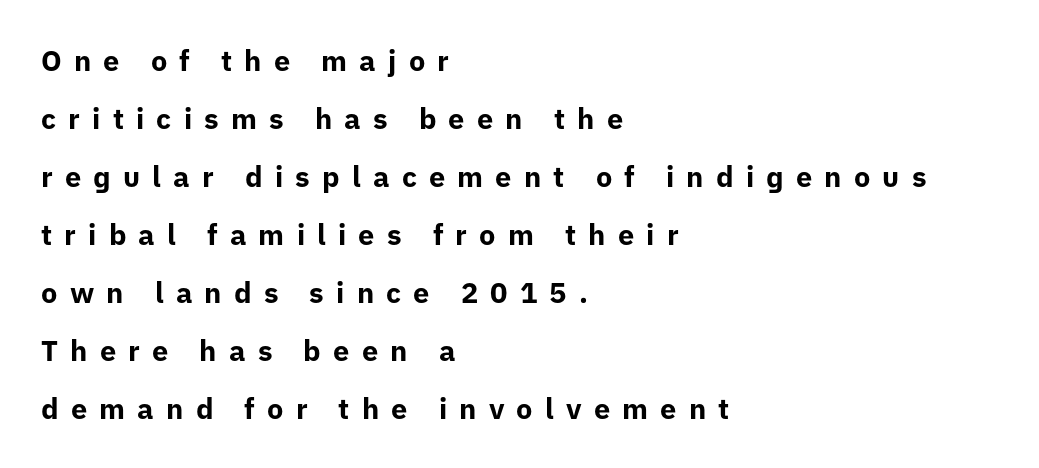
The passage shown is not underscored anywhere. Where is the straight margin? On the left. The passage shown is typeset with a sans-serif family. Characters remain perfectly vertical along every line. Each letter keeps its own natural width here, so spacing adapts to shape.
